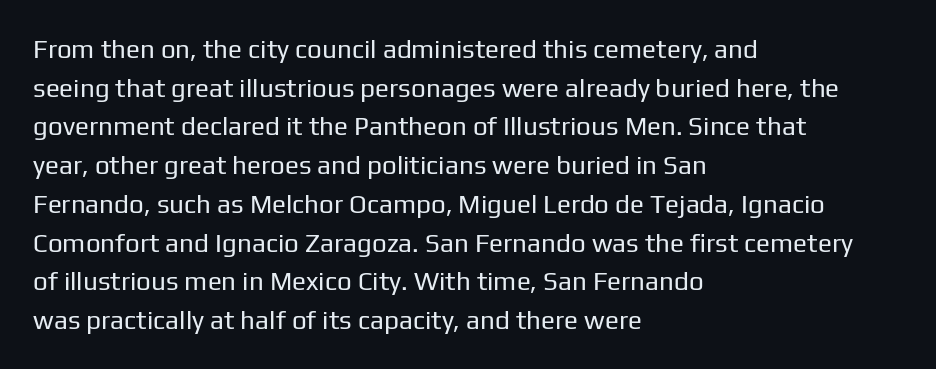
{"italic": "no", "bold": "no", "underline": "no", "align": "left", "line_spacing": "normal", "line_spacing_ratio": 1.49, "letter_spacing": "normal", "letter_spacing_em": 0.0, "glyph_px": 26}
